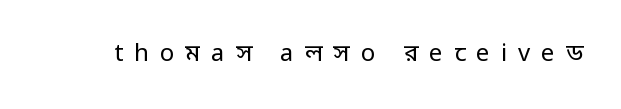
The font's upright variant was chosen for this text. The line texture is sparse and dotted thanks to wide tracking. Underlining? Definitely not there. The font is comparable to plain body text, perhaps lighter.
